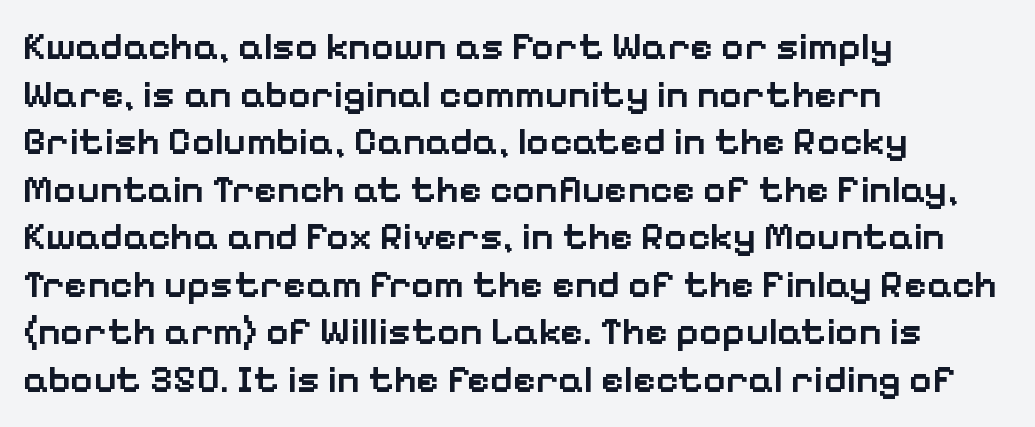
{"serif": "no", "italic": "no", "bold": "semi", "weight": "semibold", "width": "normal", "stroke_contrast": "low", "x_height": "medium", "monospaced": "no", "underline": "no", "align": "left", "line_spacing_ratio": 1.22, "letter_spacing": "normal", "letter_spacing_em": 0.0, "glyph_px": 39}
